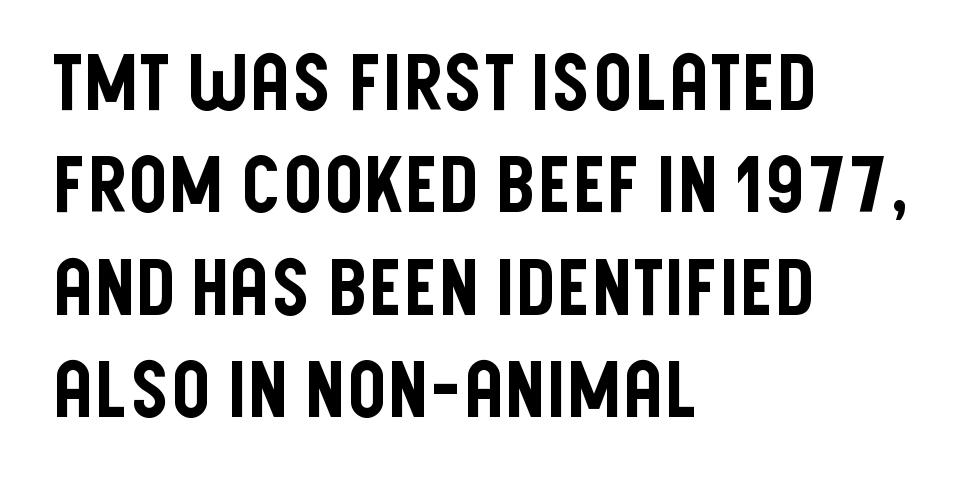
Q: Is the text italic (slanted)? A: No, it is upright.
Q: Is the typeface a serif or a sans-serif typeface? A: Sans-serif.
Q: Is the text underlined? A: No.
Q: How is the paragraph aligned? A: Left-aligned.
Q: Is the spacing between letters normal or unusually wide? A: Normal.
Q: Is the spacing between lines tight, normal or loose? A: Normal.
Q: Width (condensed, normal, or wide)? A: Condensed.
Q: Stroke contrast? A: Low.
Q: x-height? A: Large.
Q: Monospaced? A: No.
